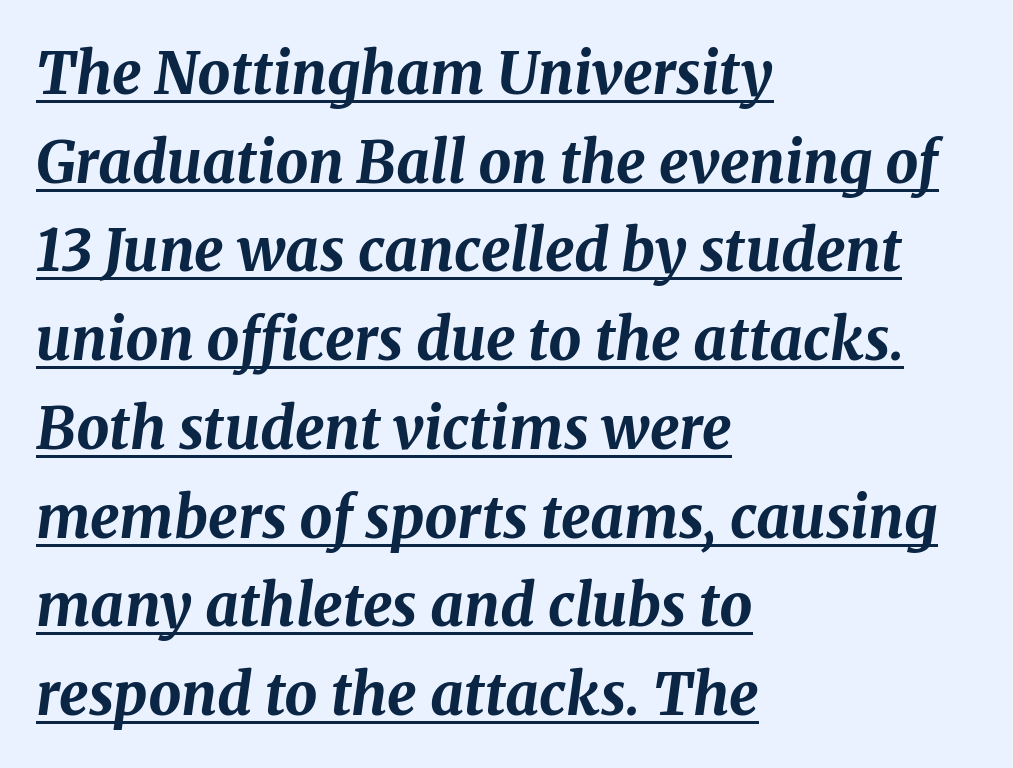
Short and long lines alike share a common starting point at left. The passage shown stacks its lines at a standard gap. Does the weight exceed regular? Yes, all the way to bold. These characters rest on top of a visible drawn line. Varying glyph widths throughout — classic text-font behaviour. Observe the lean: these are italic letterforms.
